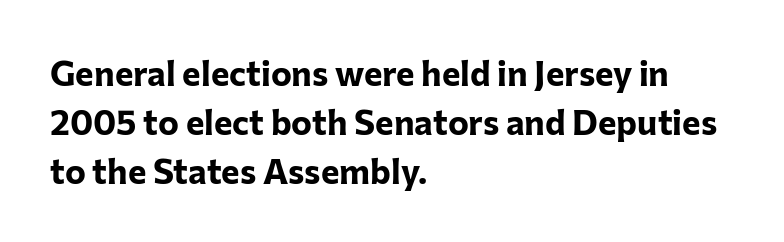
The image shows 35 px bold sans-serif type, upright; set left-aligned, normal line spacing (1.4x), normal letter spacing, not underlined; low stroke contrast and a medium x-height.
